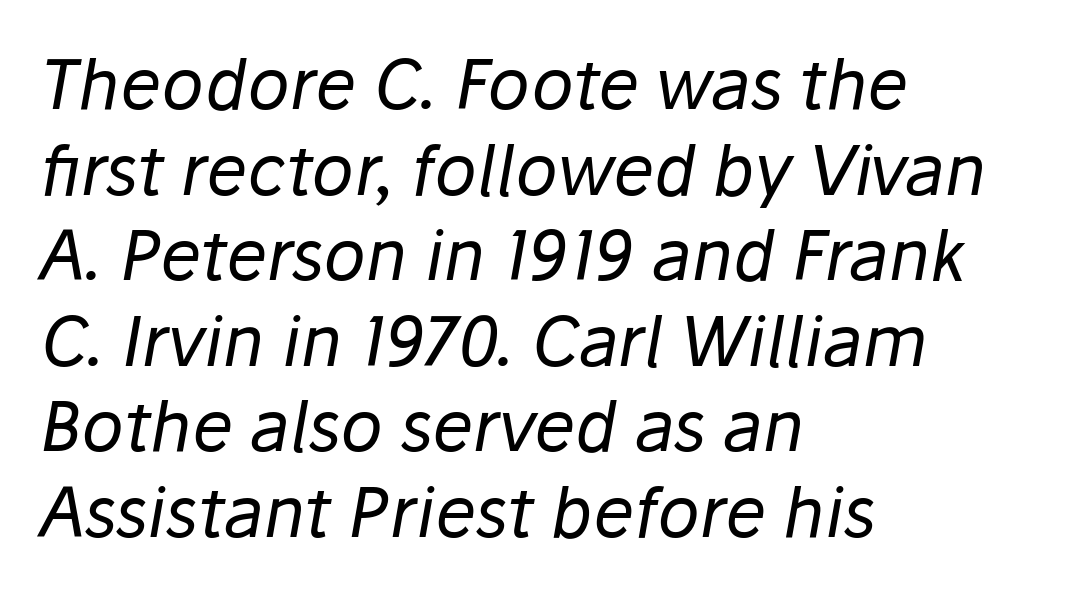
The lettering tilts uniformly, giving the passage an italic look. A clean baseline with only descenders dipping below it. The weight tops out at a normal text grade. The rendering uses natural spacing where letterforms have individual widths. Every row of glyphs begins at an identical x-position on the left.
